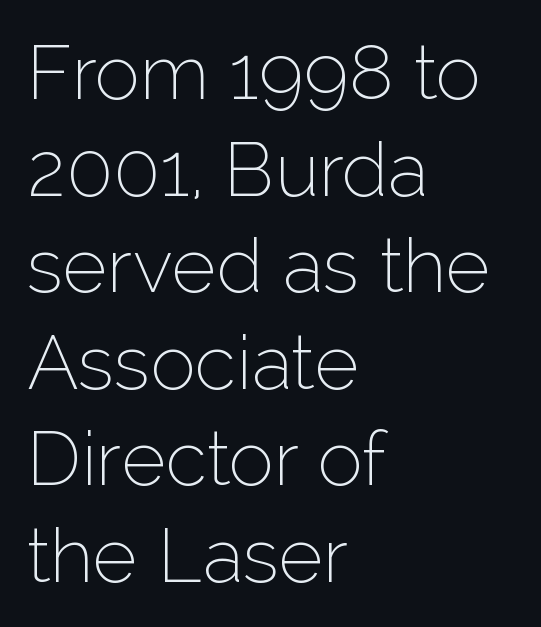
Q: Is the text bold? A: No.
Q: Is the text italic (slanted)? A: No, it is upright.
Q: Is the typeface a serif or a sans-serif typeface? A: Sans-serif.
Q: Is the text underlined? A: No.
Q: How is the paragraph aligned? A: Left-aligned.
Q: Is the spacing between letters normal or unusually wide? A: Normal.
Q: Is the spacing between lines tight, normal or loose? A: Normal.
Q: Width (condensed, normal, or wide)? A: Normal.
Q: Stroke contrast? A: Low.
Q: x-height? A: Medium.
Q: Monospaced? A: No.
